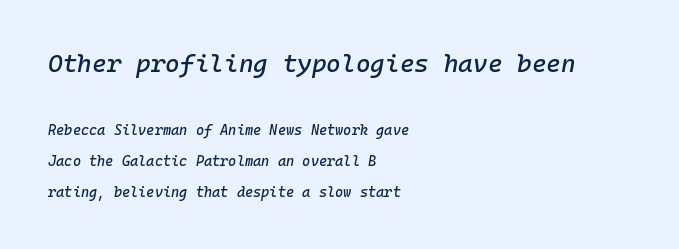
The passage shown leans; its letterforms are oblique. Does the bottom block carry the larger type? No, the top block does. The letterforms sit shoulder to shoulder at normal distance. Each new line begins a long way beneath the previous one. The area under the type is left untouched.
